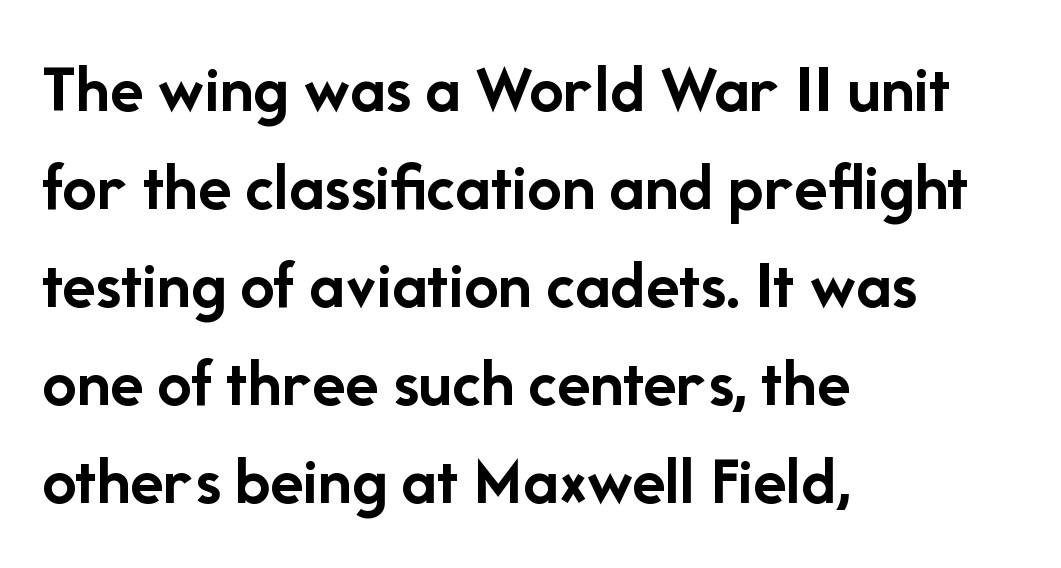
The image shows 69 px semibold sans-serif type, upright; set left-aligned, normal line spacing (1.42x), normal letter spacing, not underlined; low stroke contrast and a medium x-height.
